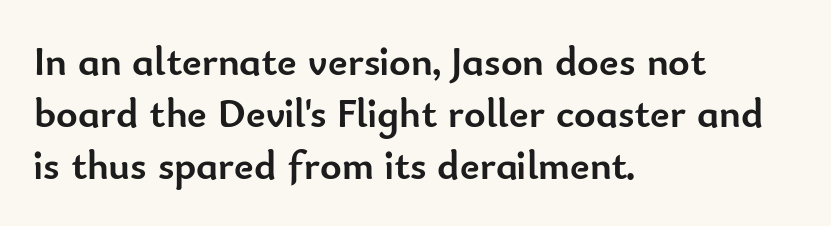
You could not count columns in this text — the font is proportionally spaced. The ragged edge is on the right, which tells us the setting is flush left. Notice how thick the strokes are: this is what a full bold looks like. Characters remain perfectly vertical along every line.
